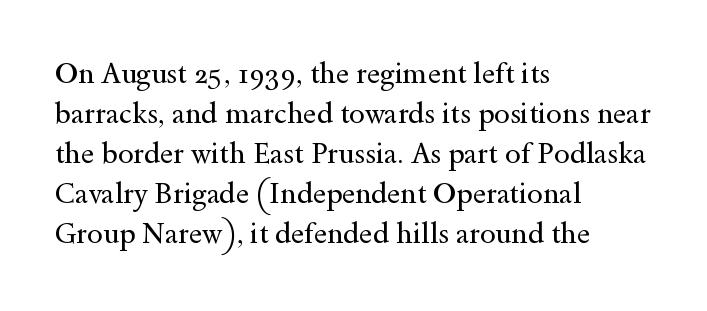
The image shows 28 px regular-weight, wide serif type, upright; set left-aligned, normal line spacing (1.43x), normal letter spacing, not underlined; a small x-height.
